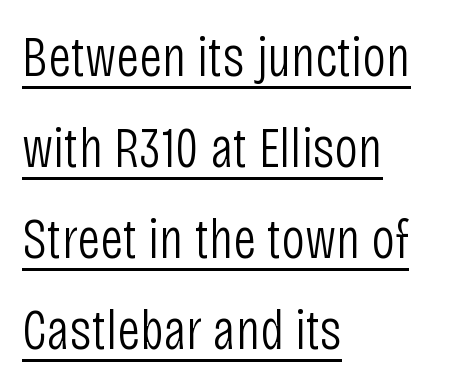
Q: Is the text bold? A: No.
Q: Is the text italic (slanted)? A: No, it is upright.
Q: Is the typeface a serif or a sans-serif typeface? A: Sans-serif.
Q: Is the text underlined? A: Yes.
Q: How is the paragraph aligned? A: Left-aligned.
Q: Is the spacing between letters normal or unusually wide? A: Normal.
Q: Is the spacing between lines tight, normal or loose? A: Normal.
Q: Width (condensed, normal, or wide)? A: Condensed.
Q: Stroke contrast? A: Low.
Q: x-height? A: Large.
Q: Monospaced? A: No.
